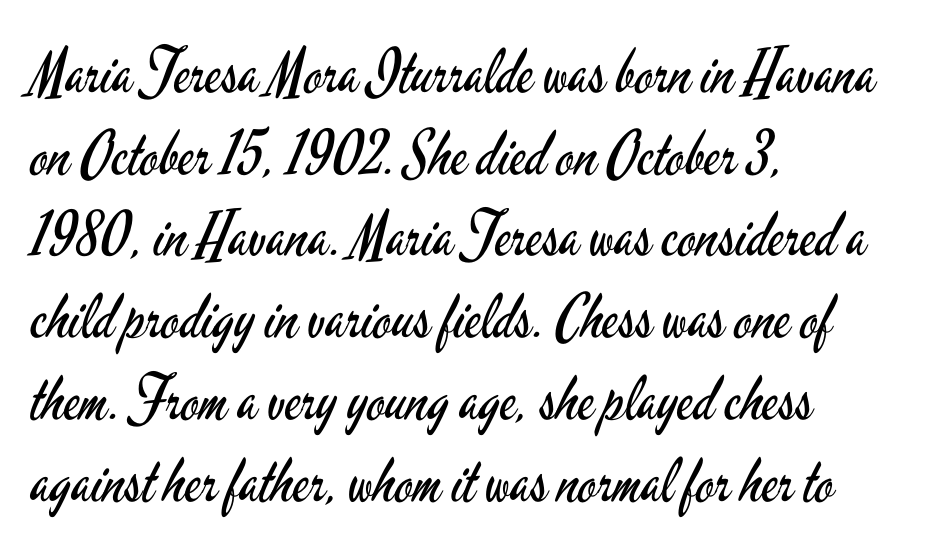
{"serif": "no", "bold": "no", "weight": "regular", "width": "condensed", "stroke_contrast": "low", "x_height": "small", "monospaced": "no", "underline": "no", "align": "left", "line_spacing": "normal", "line_spacing_ratio": 1.34, "letter_spacing": "normal", "letter_spacing_em": 0.0, "glyph_px": 61}
